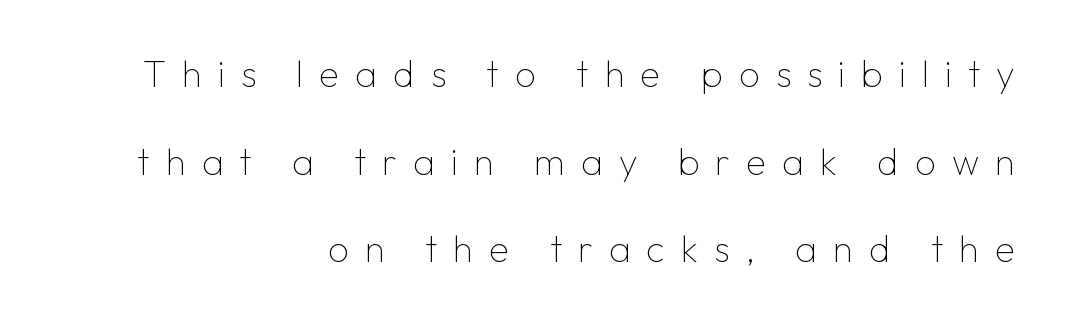
Q: Is the text bold? A: No.
Q: Is the text italic (slanted)? A: No, it is upright.
Q: Is the typeface a serif or a sans-serif typeface? A: Sans-serif.
Q: Is the text underlined? A: No.
Q: How is the paragraph aligned? A: Right-aligned.
Q: Is the spacing between letters normal or unusually wide? A: Unusually wide.
Q: Is the spacing between lines tight, normal or loose? A: Loose.
Q: Width (condensed, normal, or wide)? A: Normal.
Q: Stroke contrast? A: Low.
Q: x-height? A: Medium.
Q: Monospaced? A: No.
